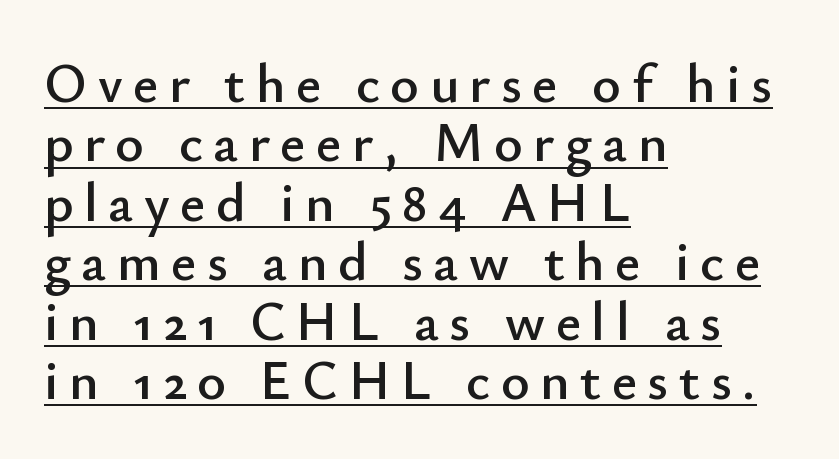
Here the designer chose a conventional face with non-uniform glyph widths. Typeset ragged right — the left edge is the straight one. This is underlined copy, the kind a proofreader might mark for attention. Vertical strokes here are truly vertical. Does the leading feel generous? Not at all — it's pinched.
